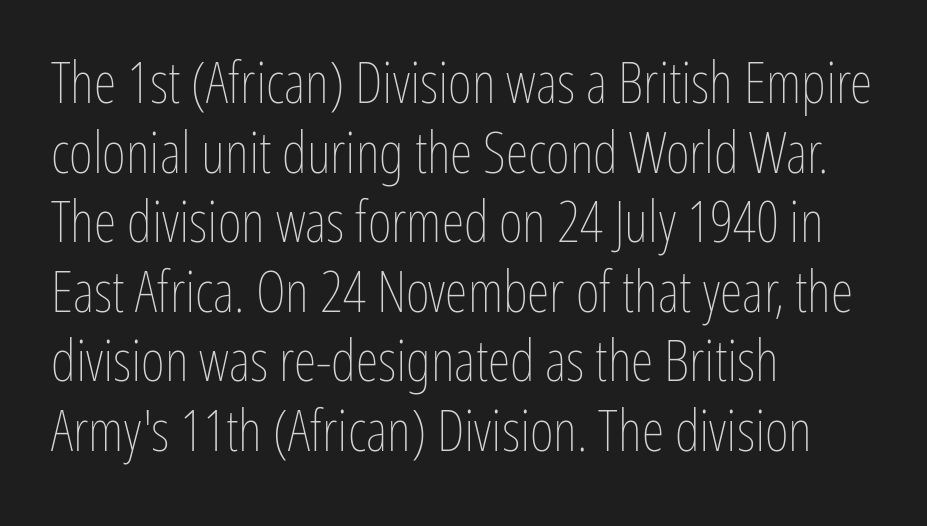
The image shows 58 px thin, condensed type, upright; set left-aligned, line spacing 1.2x, normal letter spacing, not underlined; low stroke contrast and a medium x-height.
